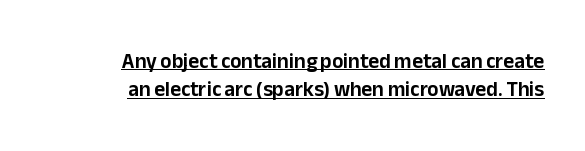
Q: Is the text italic (slanted)? A: No, it is upright.
Q: Is the text underlined? A: Yes.
Q: How is the paragraph aligned? A: Right-aligned.
Q: Is the spacing between letters normal or unusually wide? A: Normal.
Q: Is the spacing between lines tight, normal or loose? A: Normal.
